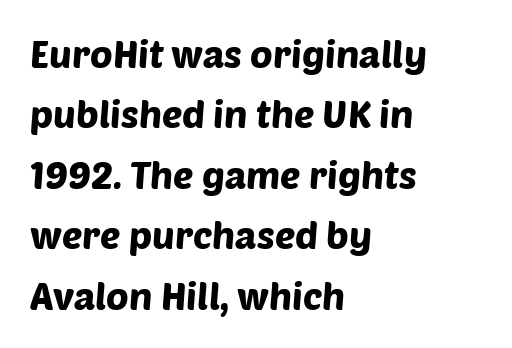
The image shows 38 px sans-serif type; set left-aligned, normal line spacing (1.59x), normal letter spacing, not underlined; low stroke contrast and a large x-height.
